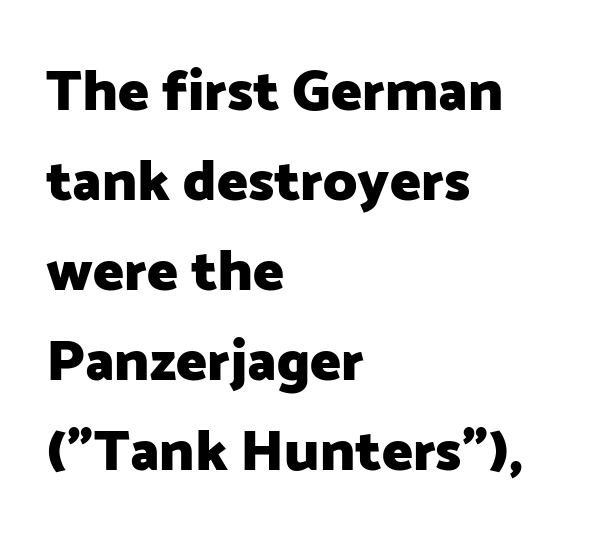
Q: Is the text bold? A: Yes.
Q: Is the text italic (slanted)? A: No, it is upright.
Q: Is the typeface a serif or a sans-serif typeface? A: Sans-serif.
Q: Is the text underlined? A: No.
Q: How is the paragraph aligned? A: Left-aligned.
Q: Is the spacing between letters normal or unusually wide? A: Normal.
Q: Is the spacing between lines tight, normal or loose? A: Normal.
Q: Width (condensed, normal, or wide)? A: Normal.
Q: Stroke contrast? A: Low.
Q: x-height? A: Medium.
Q: Monospaced? A: No.
